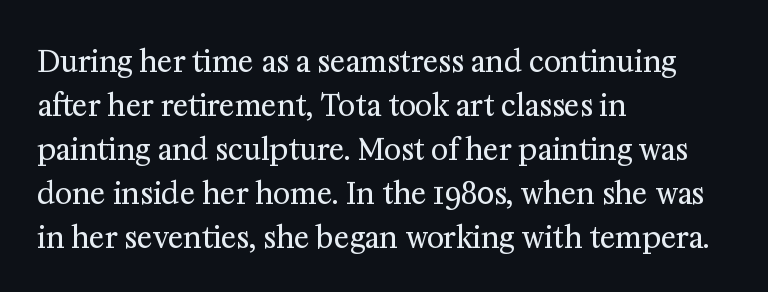
Designer's note — italics off, roman on. Regarding serifs, this sample has them. Inter-character spacing is left at the font's built-in metrics. These lines sit exactly where default settings would place them. Proportional: the letters do not fall into vertical columns. Heft: none added — not bold.
